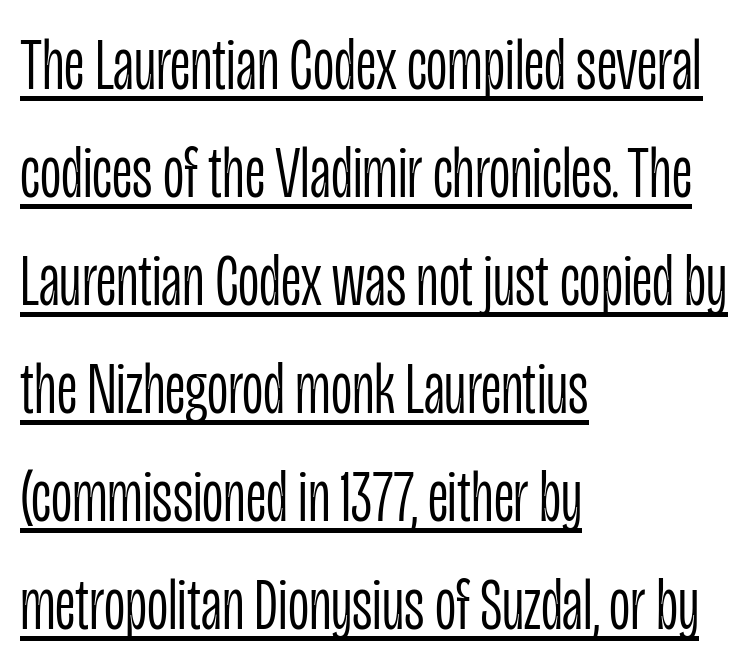
The image shows 74 px light, condensed sans-serif type, upright; set left-aligned, normal line spacing (1.46x), normal letter spacing, underlined; low stroke contrast and a large x-height.
